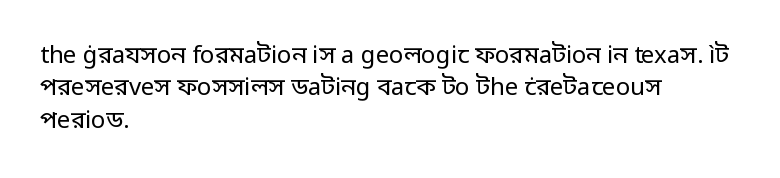
The image shows 24 px text type, upright; set left-aligned, normal line spacing (1.35x), normal letter spacing, not underlined.
